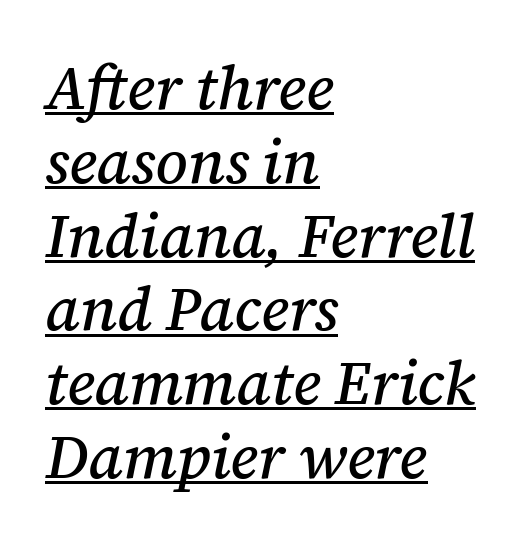
Q: Is the text italic (slanted)? A: Yes, it leans right by about 12 degrees.
Q: Is the typeface a serif or a sans-serif typeface? A: Serif.
Q: Is the text underlined? A: Yes.
Q: How is the paragraph aligned? A: Left-aligned.
Q: Is the spacing between letters normal or unusually wide? A: Normal.
Q: Width (condensed, normal, or wide)? A: Normal.
Q: Stroke contrast? A: Medium.
Q: x-height? A: Medium.
Q: Monospaced? A: No.
